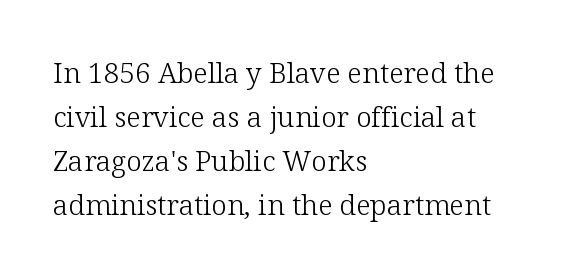
{"serif": "yes", "italic": "no", "bold": "no", "weight": "light", "width": "normal", "stroke_contrast": "low", "x_height": "medium", "monospaced": "no", "underline": "no", "align": "left", "line_spacing": "normal", "line_spacing_ratio": 1.57, "letter_spacing": "normal", "letter_spacing_em": 0.0, "glyph_px": 28}
